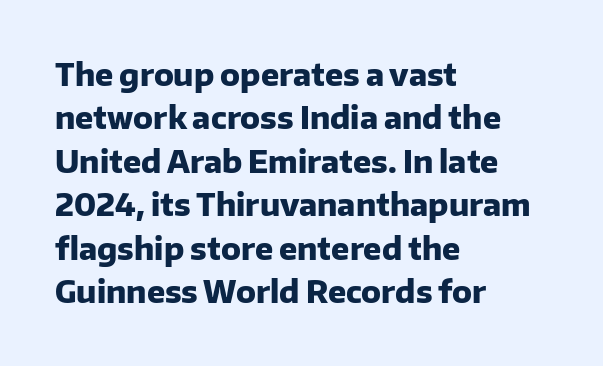
The passage shown is typeset with a sans-serif family. The gap between lines stays unmarked. Line spacing here is normal. Horizontal alignment here is leftward, the default for most running prose. The letters advance in unequal steps, a hallmark of proportional type.
